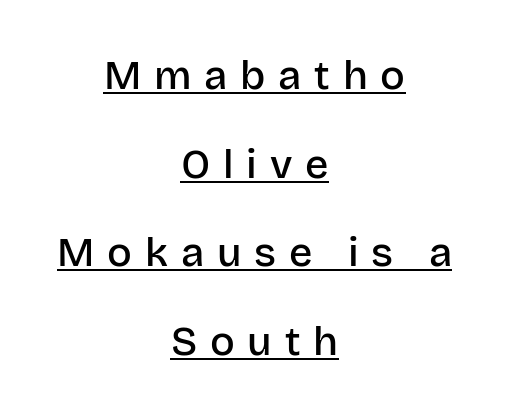
The image shows 41 px semibold sans-serif type, upright; set centered, loose line spacing (2.16x), unusually wide letter spacing (+0.31 em), underlined; low stroke contrast and a large x-height.
